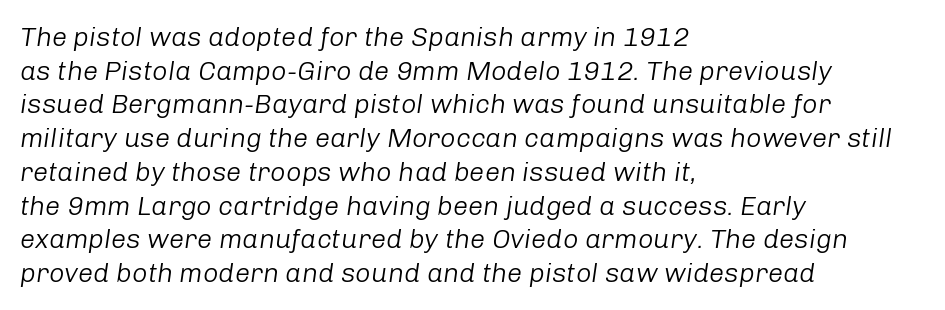
Q: Is the text bold? A: No.
Q: Is the text italic (slanted)? A: Yes, it leans right by about 8 degrees.
Q: Is the text underlined? A: No.
Q: How is the paragraph aligned? A: Left-aligned.
Q: Is the spacing between letters normal or unusually wide? A: Normal.
Q: Is the spacing between lines tight, normal or loose? A: Normal.
